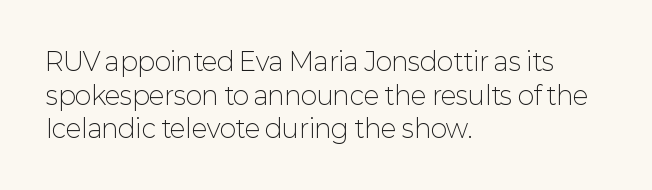
Q: Is the text bold? A: No.
Q: Is the text italic (slanted)? A: No, it is upright.
Q: Is the text underlined? A: No.
Q: How is the paragraph aligned? A: Left-aligned.
Q: Is the spacing between letters normal or unusually wide? A: Normal.
Q: Is the spacing between lines tight, normal or loose? A: Normal.
